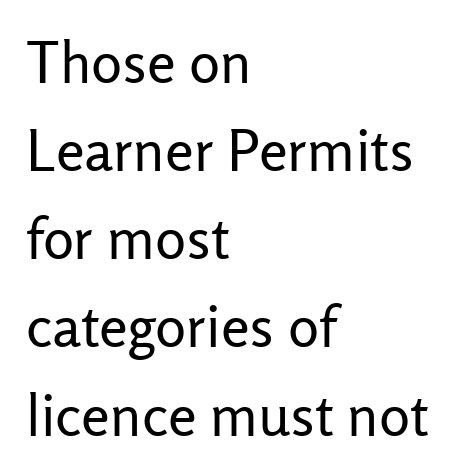
Check where the strokes stop: nothing finishes them off — pure sans. Every stem runs plumb, perpendicular to the baseline. Weight class: somewhere from thin through regular. Students, note that the glyphs here touch the page at normal intervals. The space directly below the letters is spotless.
